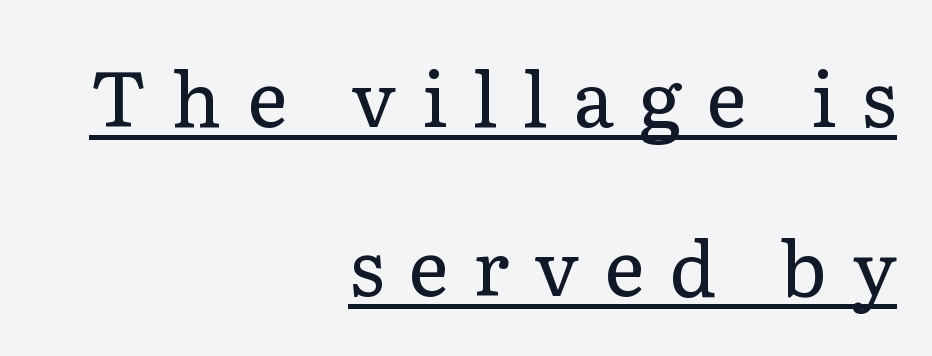
The image shows 77 px regular-weight serif type, upright; set right-aligned, loose line spacing (2.19x), unusually wide letter spacing (+0.32 em), underlined; low stroke contrast and a medium x-height.
